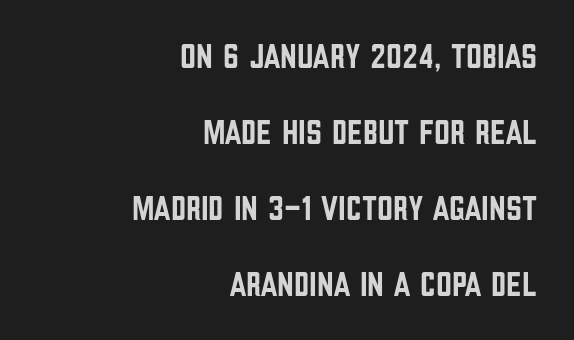
The image shows 35 px condensed sans-serif type, upright; set right-aligned, loose line spacing (2.17x), normal letter spacing, not underlined; low stroke contrast and a large x-height.
